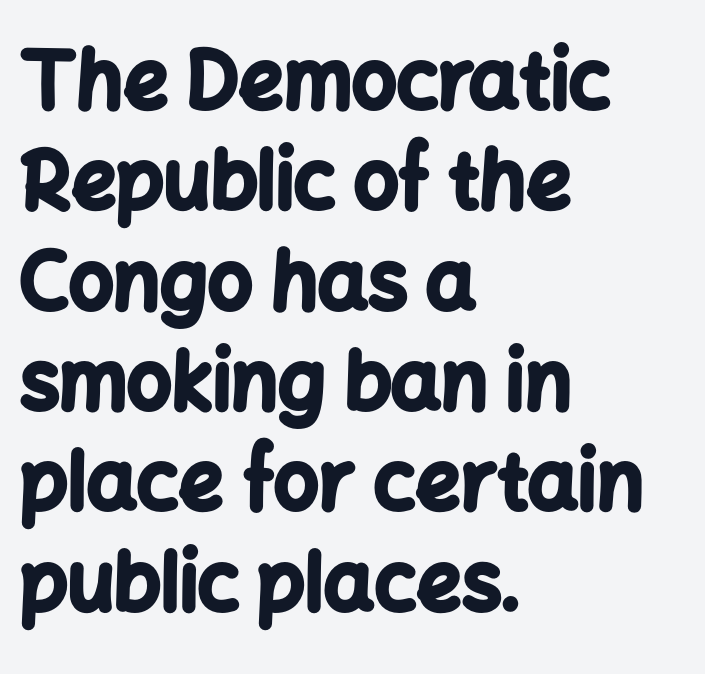
{"serif": "no", "italic": "no", "bold": "yes", "weight": "bold", "width": "normal", "stroke_contrast": "low", "x_height": "medium", "monospaced": "no", "underline": "no", "align": "left", "line_spacing": "normal", "line_spacing_ratio": 1.27, "letter_spacing": "normal", "letter_spacing_em": 0.0, "glyph_px": 79}
